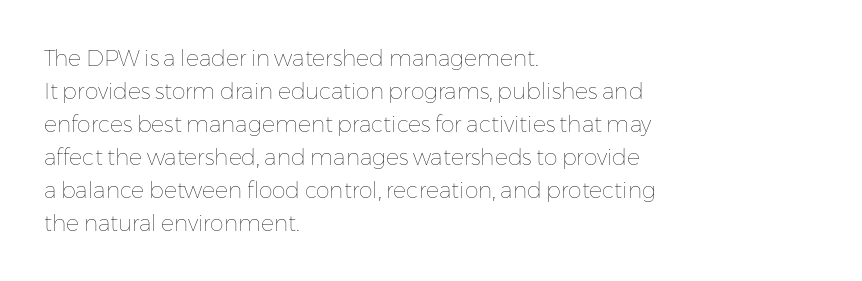
Q: Is the text bold? A: No.
Q: Is the text italic (slanted)? A: No, it is upright.
Q: Is the text underlined? A: No.
Q: How is the paragraph aligned? A: Left-aligned.
Q: Is the spacing between letters normal or unusually wide? A: Normal.
Q: Is the spacing between lines tight, normal or loose? A: Normal.
